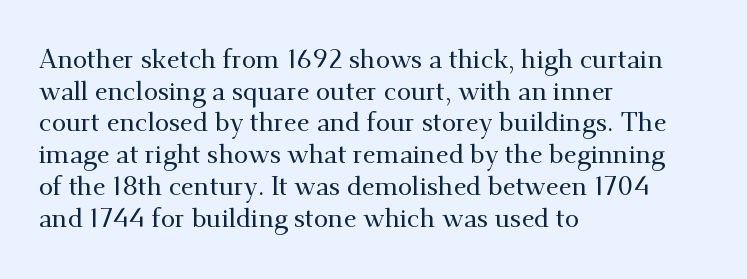
{"italic": "no", "underline": "no", "align": "left", "line_spacing_ratio": 1.22, "letter_spacing": "normal", "letter_spacing_em": 0.0, "glyph_px": 26}
